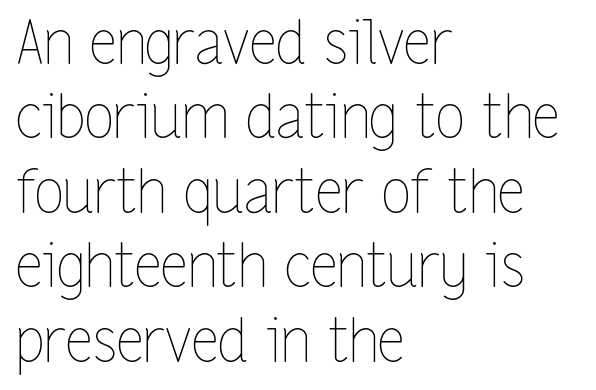
Q: Is the text bold? A: No.
Q: Is the text italic (slanted)? A: No, it is upright.
Q: Is the text underlined? A: No.
Q: How is the paragraph aligned? A: Left-aligned.
Q: Is the spacing between letters normal or unusually wide? A: Normal.
Q: Width (condensed, normal, or wide)? A: Condensed.
Q: Stroke contrast? A: Low.
Q: x-height? A: Medium.
Q: Monospaced? A: No.
